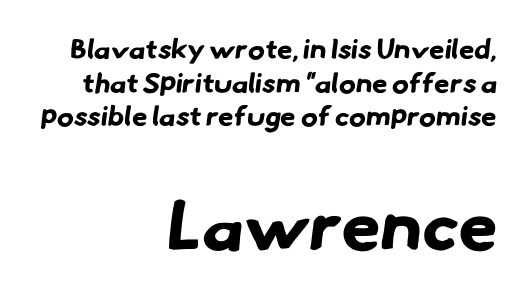
{"serif": "no", "bold": "yes", "weight": "bold", "width": "normal", "stroke_contrast": "low", "x_height": "small", "monospaced": "no", "underline": "no", "align": "right", "line_spacing_ratio": 1.2, "letter_spacing": "normal", "letter_spacing_em": 0.0, "larger_block": "second", "size_ratio": 2.54, "glyph_px": 71}
